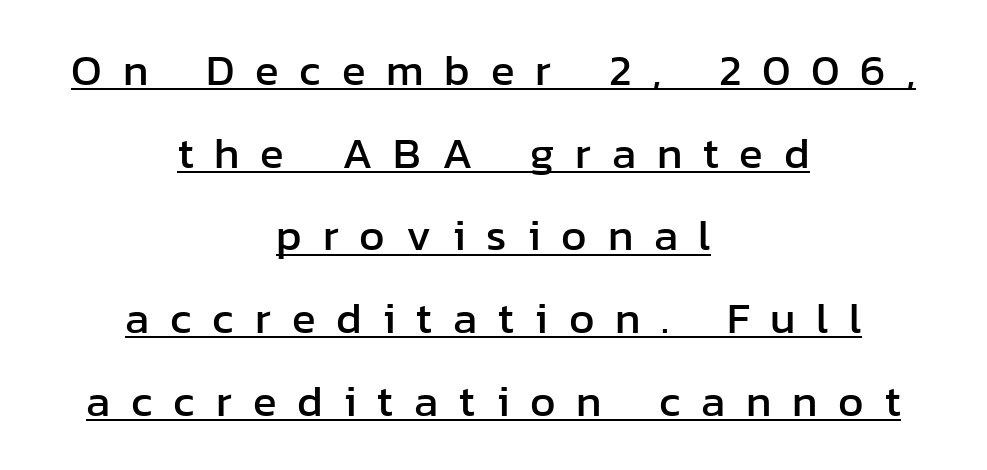
Q: Is the text italic (slanted)? A: No, it is upright.
Q: Is the typeface a serif or a sans-serif typeface? A: Sans-serif.
Q: Is the text underlined? A: Yes.
Q: How is the paragraph aligned? A: Centered.
Q: Is the spacing between letters normal or unusually wide? A: Unusually wide.
Q: Width (condensed, normal, or wide)? A: Normal.
Q: Stroke contrast? A: Low.
Q: x-height? A: Medium.
Q: Monospaced? A: No.
